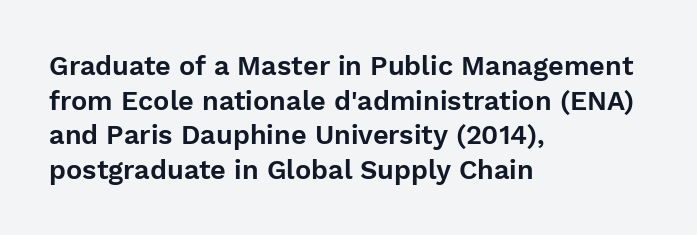
Q: Is the text italic (slanted)? A: No, it is upright.
Q: Is the text underlined? A: No.
Q: How is the paragraph aligned? A: Left-aligned.
Q: Is the spacing between letters normal or unusually wide? A: Normal.
Q: Is the spacing between lines tight, normal or loose? A: Normal.
